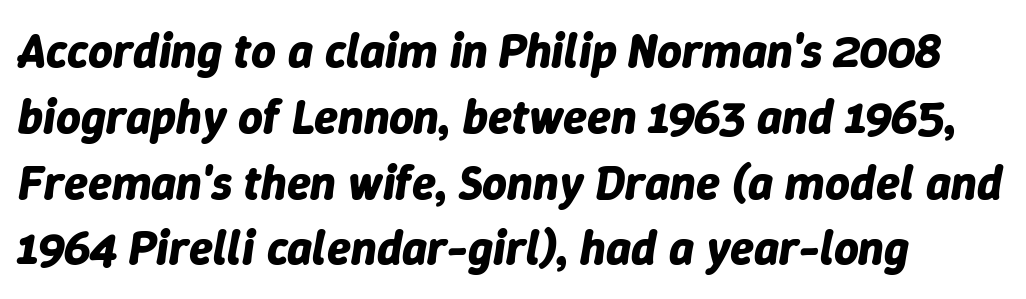
Q: Is the text bold? A: Yes.
Q: Is the text italic (slanted)? A: Yes, it leans right by about 9 degrees.
Q: Is the text underlined? A: No.
Q: Is the spacing between letters normal or unusually wide? A: Normal.
Q: Is the spacing between lines tight, normal or loose? A: Normal.
Q: Width (condensed, normal, or wide)? A: Normal.
Q: Stroke contrast? A: Low.
Q: x-height? A: Medium.
Q: Monospaced? A: No.
